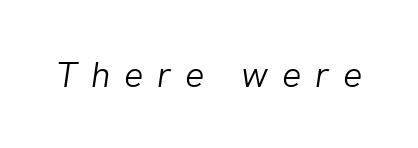
Q: Is the text bold? A: No.
Q: Is the text italic (slanted)? A: Yes, it leans right by about 8 degrees.
Q: Is the text underlined? A: No.
Q: Is the spacing between letters normal or unusually wide? A: Unusually wide.
Q: Width (condensed, normal, or wide)? A: Normal.
Q: Stroke contrast? A: Low.
Q: x-height? A: Medium.
Q: Monospaced? A: No.
